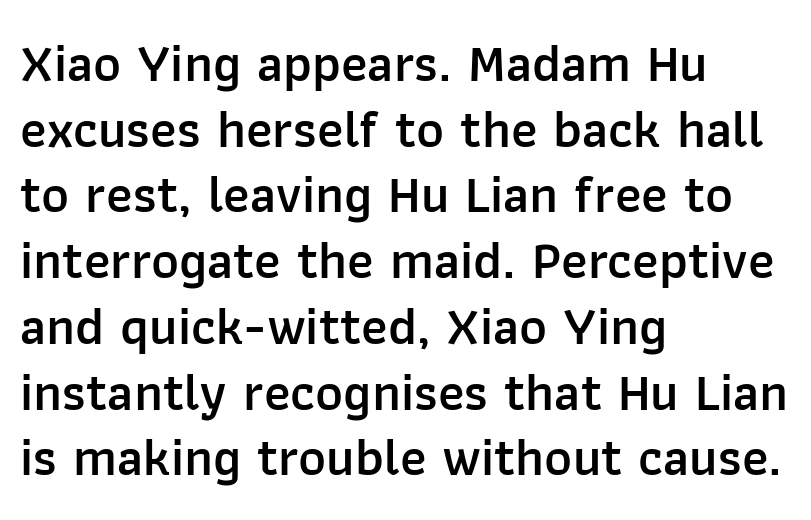
Horizontally, the lines are justified to the leading edge only. Anything drawn beneath the words? Only blank space. The gaps between neighbouring characters are ordinary and unremarkable. Each letter's strokes conclude bluntly, with no projecting serifs.
